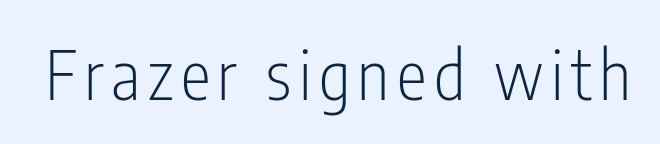
Ascenders rise straight up at ninety degrees. The rendering uses natural spacing where letterforms have individual widths. The words here are not underlined. To sum up the face: it is a sans, with no serifs. Weight class: somewhere from thin through regular.
